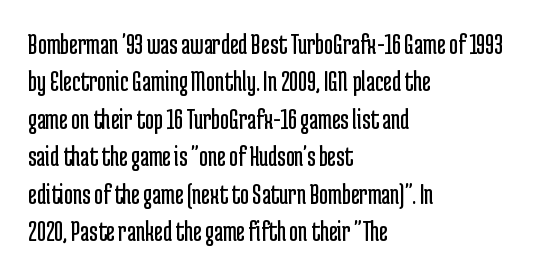
The image shows 30 px regular-weight, condensed sans-serif type, upright; set left-aligned, normal line spacing (1.25x), normal letter spacing, not underlined; low stroke contrast and a medium x-height.
